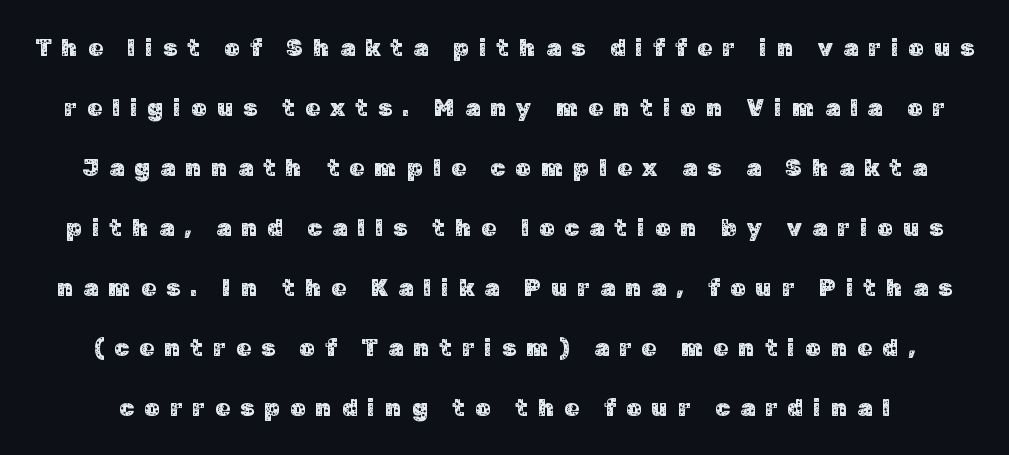
{"italic": "no", "underline": "no", "line_spacing": "loose", "line_spacing_ratio": 2.5, "letter_spacing": "wide", "letter_spacing_em": 0.42, "glyph_px": 24}
